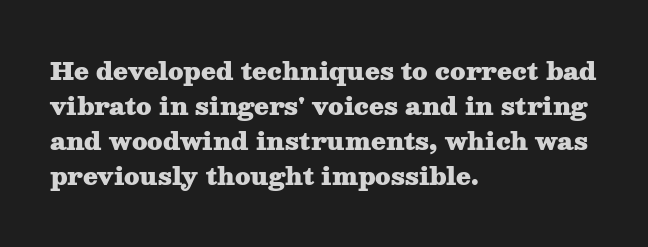
A classic flush-left, rag-right setting is used for this passage. The strokes are fattened all the way to bold. Plain, unruled lines of type. Tracking value appears to be zero — textbook default spacing.
